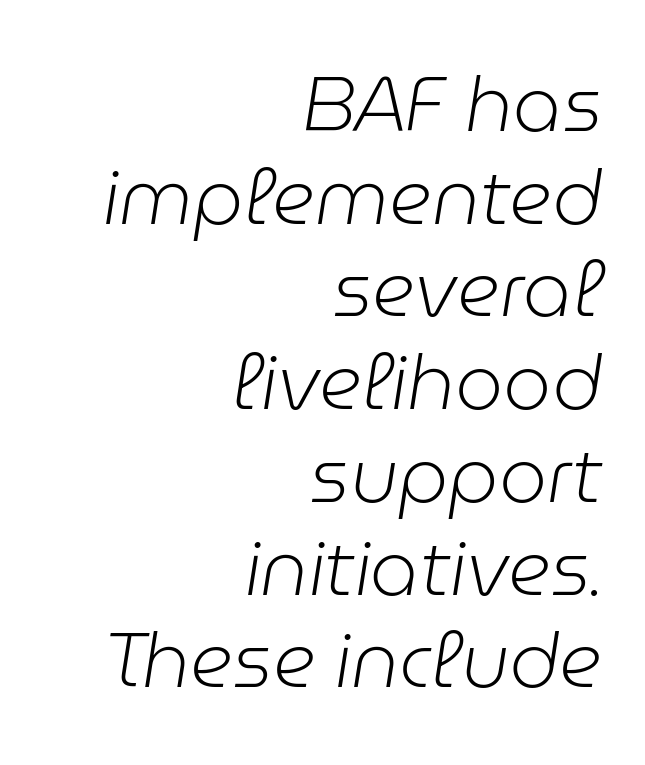
No word sits above an underline. The gaps between neighbouring characters are ordinary and unremarkable. You can tell it's italic because the verticals aren't actually vertical. Here the designer chose a conventional face with non-uniform glyph widths. Compared with a flush-left layout, this one pins lines to the opposite, right side.
